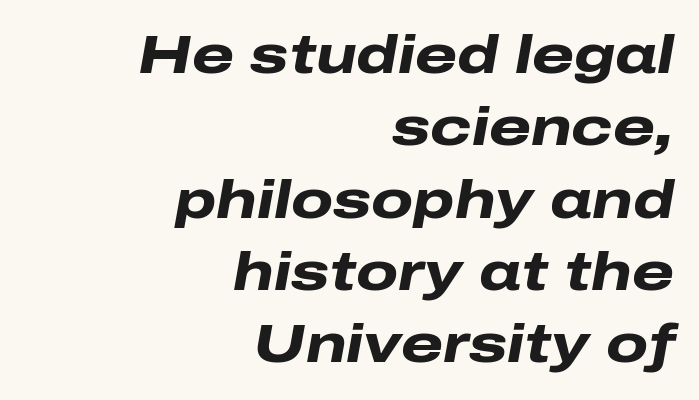
Q: Is the text bold? A: Yes.
Q: Is the text italic (slanted)? A: Yes, it leans right by about 10 degrees.
Q: Is the text underlined? A: No.
Q: How is the paragraph aligned? A: Right-aligned.
Q: Is the spacing between letters normal or unusually wide? A: Normal.
Q: Is the spacing between lines tight, normal or loose? A: Normal.
Q: Width (condensed, normal, or wide)? A: Wide.
Q: Stroke contrast? A: Low.
Q: x-height? A: Medium.
Q: Monospaced? A: No.
